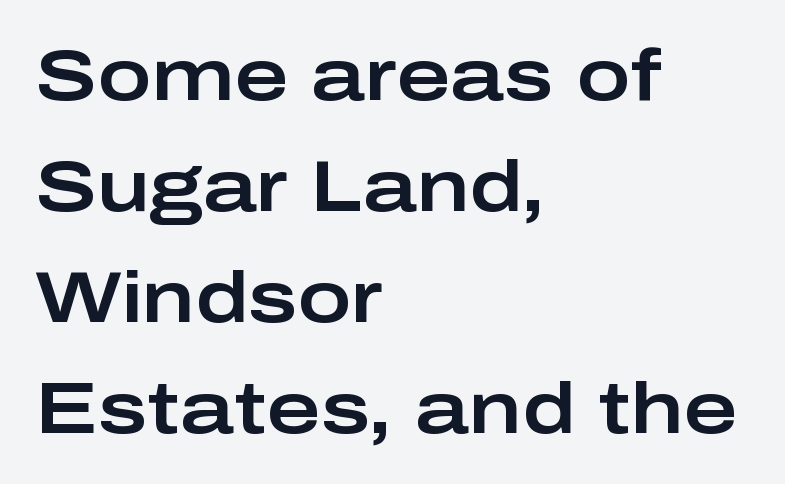
Q: Is the text italic (slanted)? A: No, it is upright.
Q: Is the typeface a serif or a sans-serif typeface? A: Sans-serif.
Q: Is the text underlined? A: No.
Q: How is the paragraph aligned? A: Left-aligned.
Q: Is the spacing between letters normal or unusually wide? A: Normal.
Q: Is the spacing between lines tight, normal or loose? A: Normal.
Q: Width (condensed, normal, or wide)? A: Wide.
Q: Stroke contrast? A: Low.
Q: x-height? A: Medium.
Q: Monospaced? A: No.
